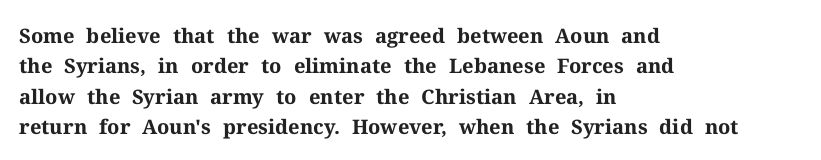
The image shows 20 px bold type, upright; set left-aligned, normal line spacing (1.52x), normal letter spacing, not underlined.
